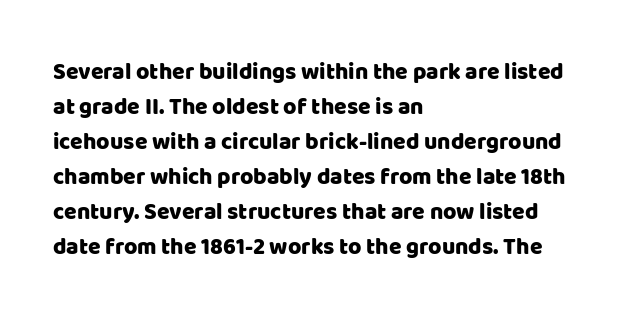
The image shows 23 px text type, upright; set left-aligned, normal line spacing (1.52x), normal letter spacing, not underlined.
